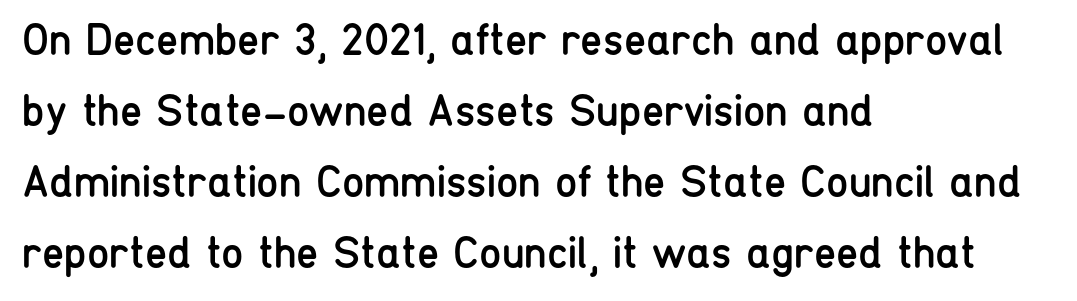
{"serif": "no", "italic": "no", "bold": "no", "weight": "regular", "width": "condensed", "stroke_contrast": "low", "x_height": "medium", "monospaced": "no", "underline": "no", "align": "left", "line_spacing": "normal", "line_spacing_ratio": 1.58, "letter_spacing": "normal", "letter_spacing_em": 0.0, "glyph_px": 45}
